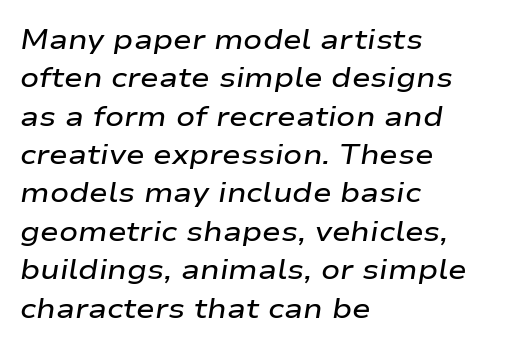
The image shows 28 px semibold, wide type, italic (leaning right); set left-aligned, normal line spacing (1.37x), normal letter spacing, not underlined; low stroke contrast and a medium x-height.
